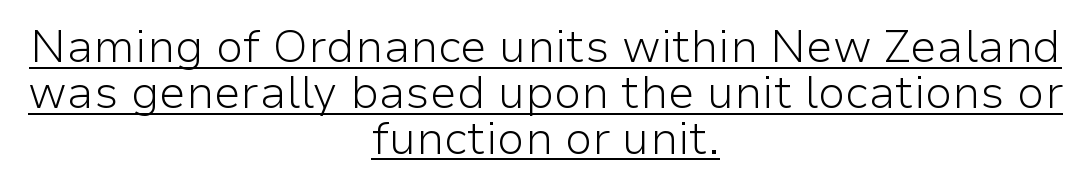
The image shows 45 px light sans-serif type, upright; set centered, tight line spacing (1.02x), normal letter spacing, underlined; low stroke contrast and a medium x-height.
